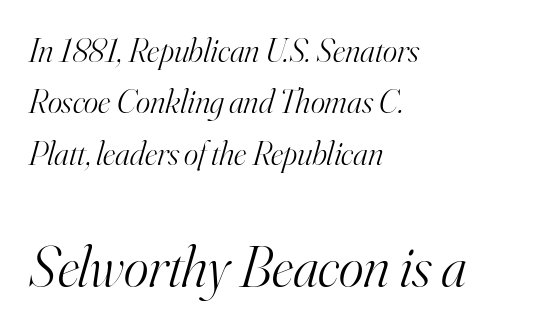
{"serif": "yes", "italic": "yes", "lean": "right", "slant_degrees": 16, "bold": "no", "weight": "light", "width": "normal", "stroke_contrast": "high", "x_height": "small", "monospaced": "no", "underline": "no", "align": "left", "line_spacing": "normal", "line_spacing_ratio": 1.51, "letter_spacing": "normal", "letter_spacing_em": 0.0, "larger_block": "second", "size_ratio": 1.74, "glyph_px": 59}
